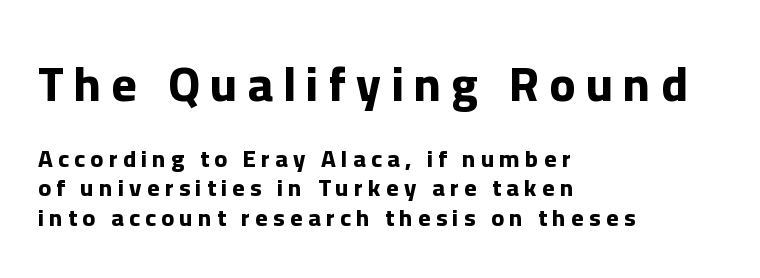
{"serif": "no", "italic": "no", "bold": "yes", "weight": "bold", "width": "normal", "stroke_contrast": "low", "x_height": "medium", "monospaced": "no", "underline": "no", "align": "left", "line_spacing_ratio": 1.22, "letter_spacing": "wide", "letter_spacing_em": 0.22, "larger_block": "first", "size_ratio": 2.0, "glyph_px": 48}
